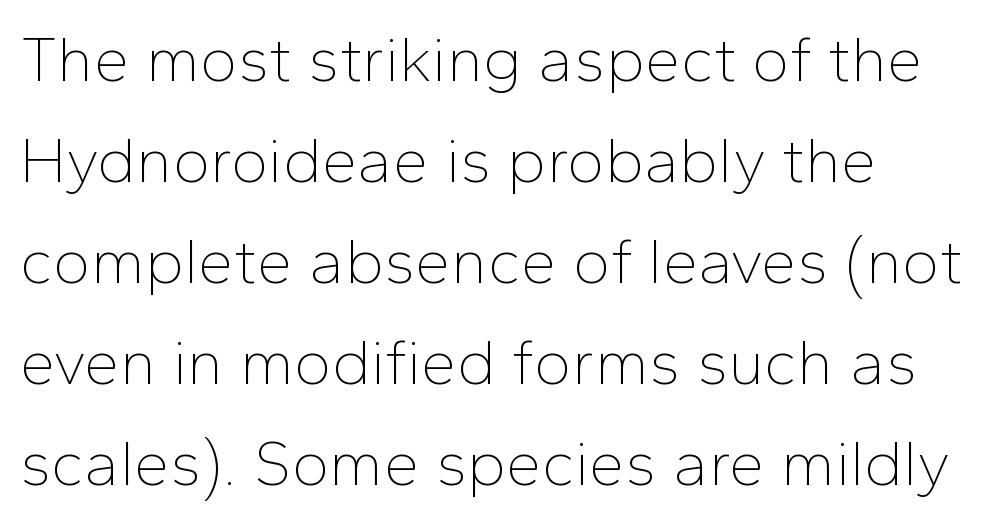
The image shows 64 px thin sans-serif type, upright; set left-aligned, normal line spacing (1.58x), normal letter spacing, not underlined; low stroke contrast and a medium x-height.
